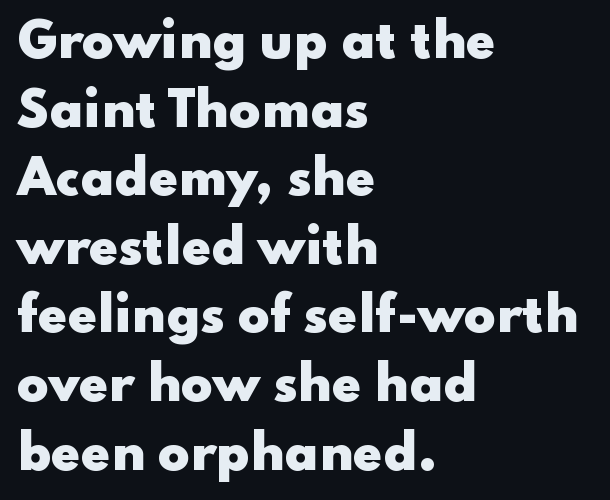
The image shows 47 px heavy, wide sans-serif type, upright; set left-aligned, normal line spacing (1.46x), normal letter spacing, not underlined; low stroke contrast and a small x-height.
